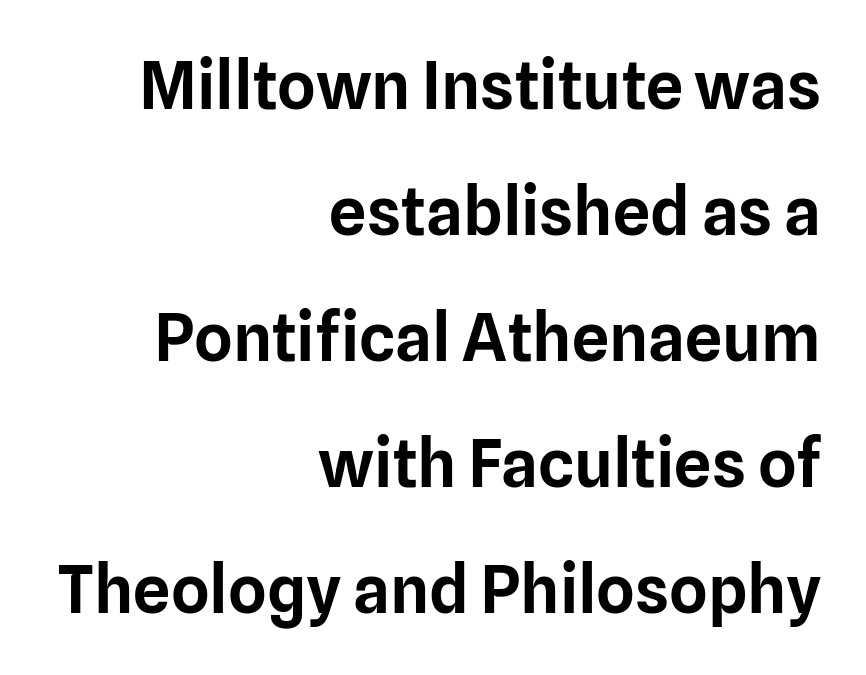
{"serif": "no", "italic": "no", "width": "normal", "stroke_contrast": "low", "x_height": "medium", "monospaced": "no", "underline": "no", "align": "right", "line_spacing": "loose", "line_spacing_ratio": 1.91, "letter_spacing": "normal", "letter_spacing_em": 0.0, "glyph_px": 66}
